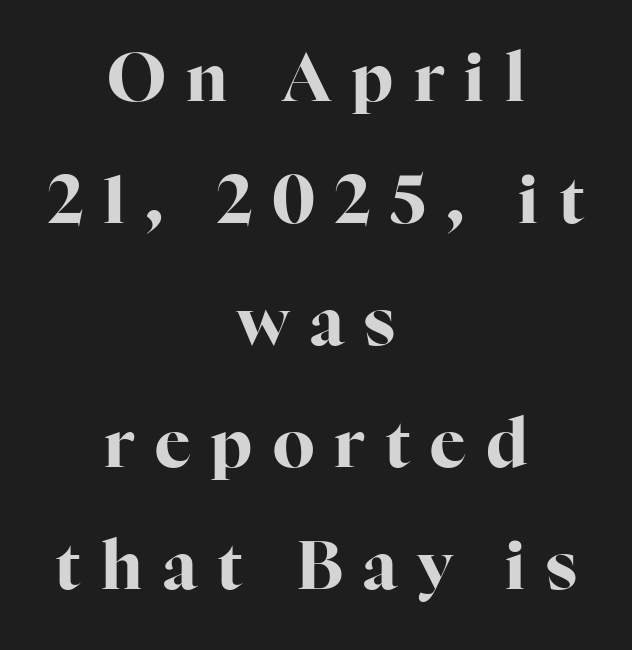
The image shows 67 px bold serif type, upright; set centered, line spacing 1.82x, unusually wide letter spacing (+0.3 em), not underlined; high stroke contrast and a medium x-height.
